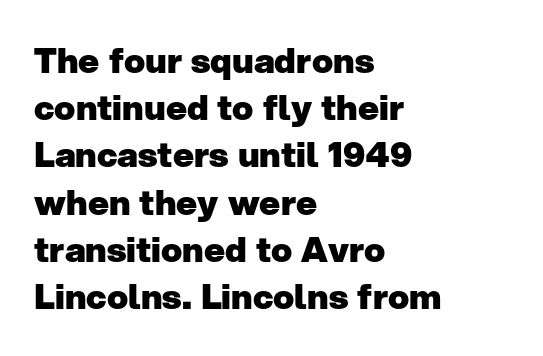
{"serif": "no", "italic": "no", "bold": "yes", "weight": "heavy", "width": "normal", "stroke_contrast": "low", "x_height": "medium", "monospaced": "no", "underline": "no", "align": "left", "line_spacing": "normal", "line_spacing_ratio": 1.35, "letter_spacing": "normal", "letter_spacing_em": 0.0, "glyph_px": 35}
